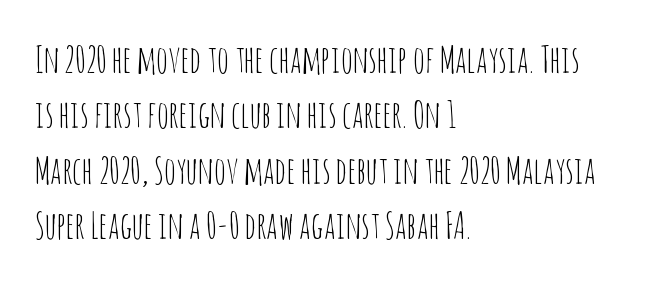
The image shows 37 px thin, condensed sans-serif type, upright; set left-aligned, normal line spacing (1.5x), normal letter spacing, not underlined; low stroke contrast and a large x-height.
